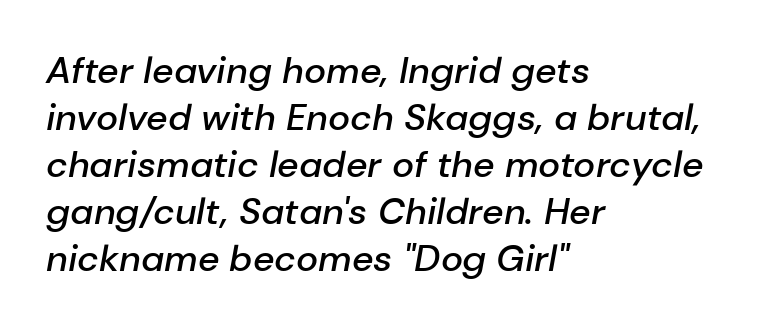
Q: Is the text bold? A: Semi-bold.
Q: Is the text italic (slanted)? A: Yes, it leans right by about 10 degrees.
Q: Is the text underlined? A: No.
Q: How is the paragraph aligned? A: Left-aligned.
Q: Is the spacing between letters normal or unusually wide? A: Normal.
Q: Is the spacing between lines tight, normal or loose? A: Normal.
Q: Width (condensed, normal, or wide)? A: Normal.
Q: Stroke contrast? A: Low.
Q: x-height? A: Medium.
Q: Monospaced? A: No.
